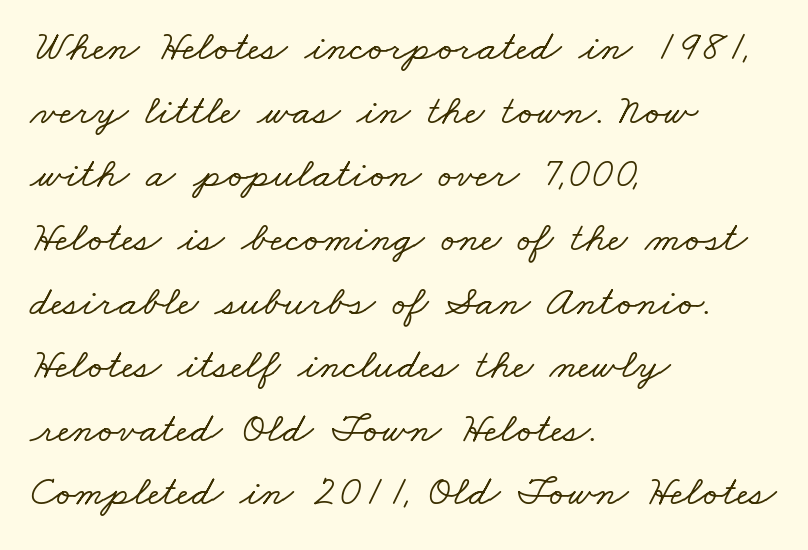
The type is set solid horizontally, with unmodified tracking. Small tapered or slab feet sit at the stroke ends, so this counts as serif. Check under the words: just untouched page. If you drew a ruler down the left edge, every line would touch it.
